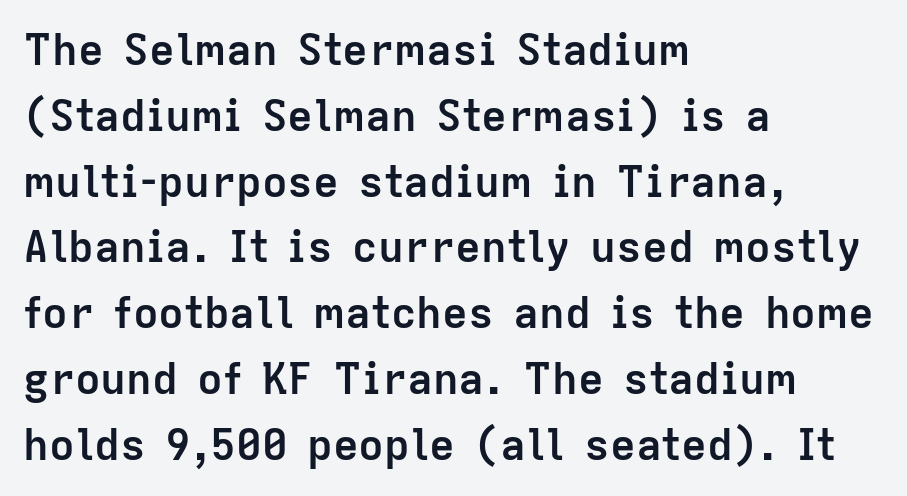
Q: Is the text bold? A: Yes.
Q: Is the text italic (slanted)? A: No, it is upright.
Q: Is the typeface a serif or a sans-serif typeface? A: Sans-serif.
Q: Is the text underlined? A: No.
Q: How is the paragraph aligned? A: Left-aligned.
Q: Is the spacing between letters normal or unusually wide? A: Normal.
Q: Is the spacing between lines tight, normal or loose? A: Normal.
Q: Width (condensed, normal, or wide)? A: Normal.
Q: Stroke contrast? A: Low.
Q: x-height? A: Medium.
Q: Monospaced? A: No.
